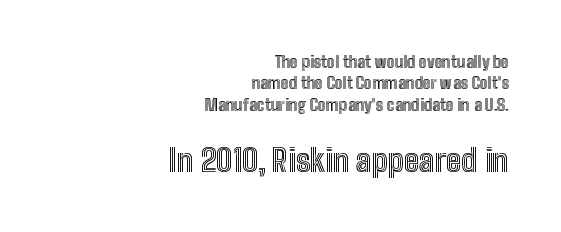
The image shows 31 px condensed type, upright; set right-aligned, normal line spacing (1.34x), normal letter spacing, not underlined; the second (bottom) block is 1.94x larger; a medium x-height.
